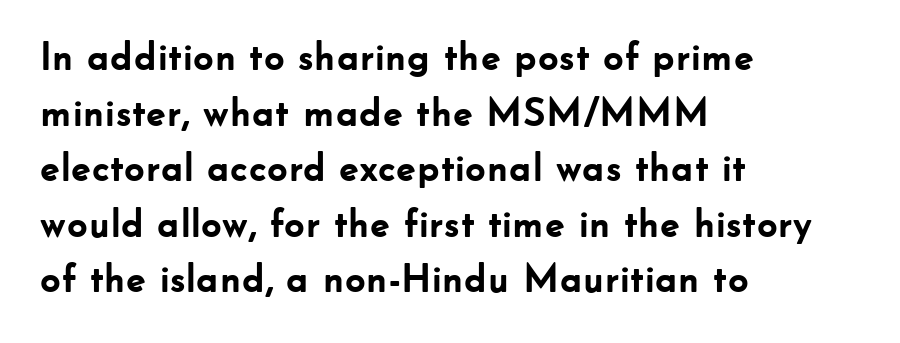
Q: Is the text bold? A: Yes.
Q: Is the text italic (slanted)? A: No, it is upright.
Q: Is the typeface a serif or a sans-serif typeface? A: Sans-serif.
Q: Is the text underlined? A: No.
Q: How is the paragraph aligned? A: Left-aligned.
Q: Is the spacing between letters normal or unusually wide? A: Normal.
Q: Is the spacing between lines tight, normal or loose? A: Normal.
Q: Width (condensed, normal, or wide)? A: Normal.
Q: Stroke contrast? A: Low.
Q: x-height? A: Small.
Q: Monospaced? A: No.
